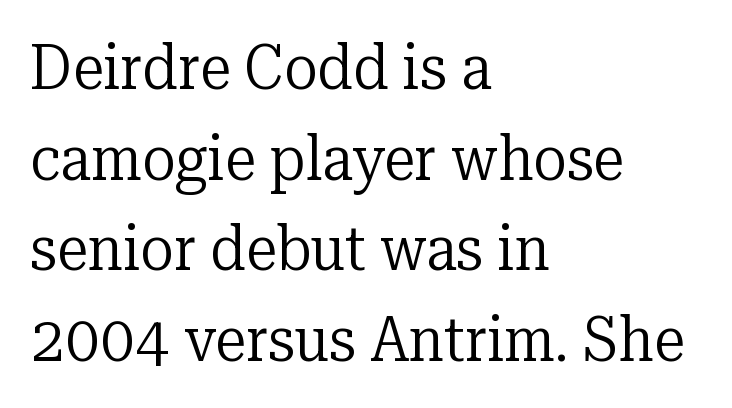
The image shows 63 px regular-weight serif type, upright; set left-aligned, normal line spacing (1.44x), normal letter spacing, not underlined; low stroke contrast and a medium x-height.
